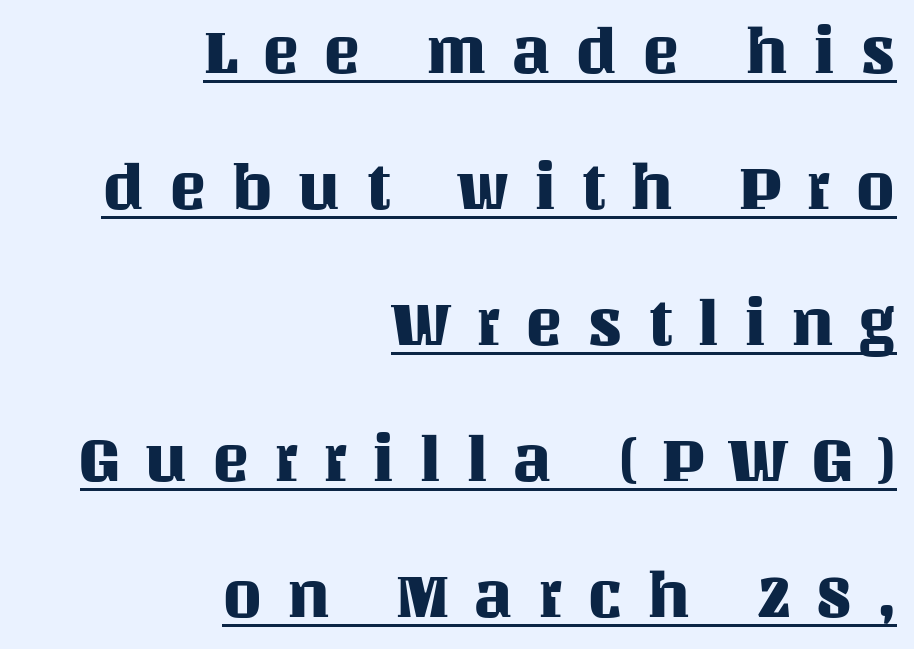
Q: Is the text italic (slanted)? A: No, it is upright.
Q: Is the text underlined? A: Yes.
Q: How is the paragraph aligned? A: Right-aligned.
Q: Is the spacing between letters normal or unusually wide? A: Unusually wide.
Q: Is the spacing between lines tight, normal or loose? A: Loose.
Q: Width (condensed, normal, or wide)? A: Normal.
Q: Stroke contrast? A: Medium.
Q: x-height? A: Large.
Q: Monospaced? A: No.
